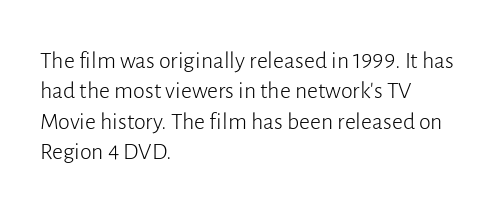
The type sits square on the baseline with zero lean. Only glyphs here, with clear space below each row. This sample is left-justified, so line endings fall wherever the words run out. Nothing unusual about the tracking: characters are spaced as the font intends. No extra ink here — the face is not bold.
